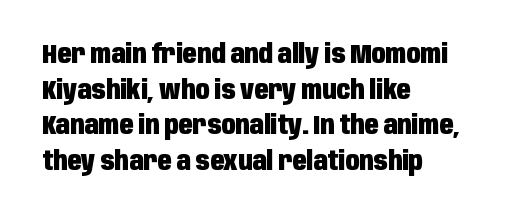
Q: Is the text bold? A: Yes.
Q: Is the text italic (slanted)? A: No, it is upright.
Q: Is the text underlined? A: No.
Q: How is the paragraph aligned? A: Left-aligned.
Q: Is the spacing between letters normal or unusually wide? A: Normal.
Q: Is the spacing between lines tight, normal or loose? A: Normal.
